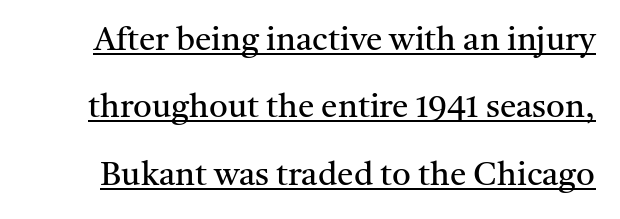
The image shows 33 px regular-weight serif type, upright; set loose line spacing (2.04x), normal letter spacing, underlined; medium stroke contrast and a medium x-height.
